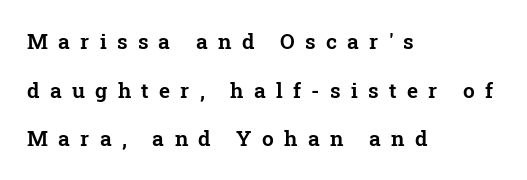
Type without underlining. The space between consecutive lines is lavish. All the whitespace from short lines collects on the right. Someone cranked the tracking dial way up on this one.
